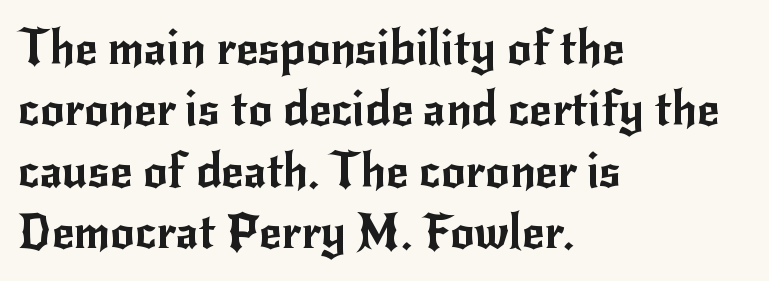
{"serif": "no", "italic": "no", "width": "normal", "stroke_contrast": "low", "x_height": "small", "monospaced": "no", "underline": "no", "align": "left", "line_spacing": "normal", "line_spacing_ratio": 1.28, "letter_spacing": "normal", "letter_spacing_em": 0.0, "glyph_px": 48}
